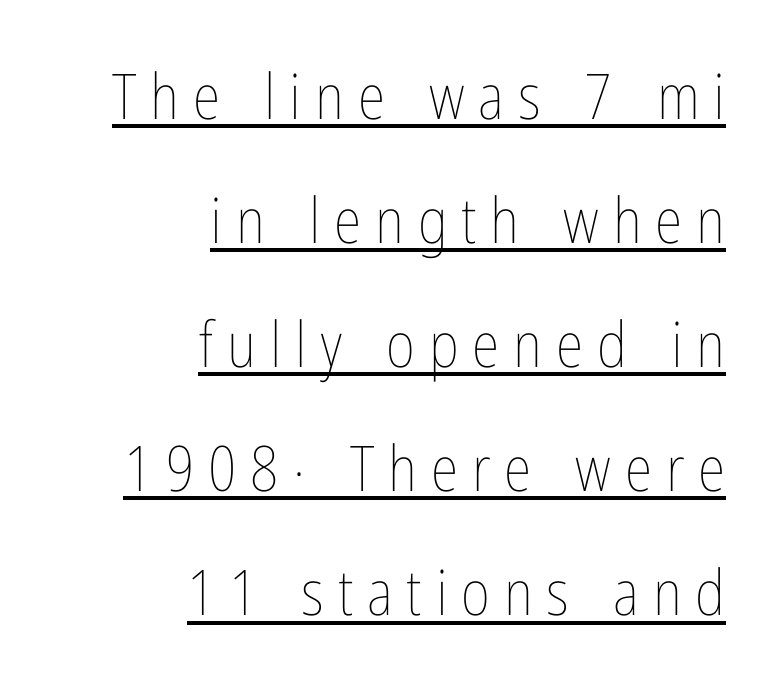
The image shows 63 px thin, condensed type, upright; set right-aligned, loose line spacing (1.97x), unusually wide letter spacing (+0.22 em), underlined; low stroke contrast and a medium x-height.
